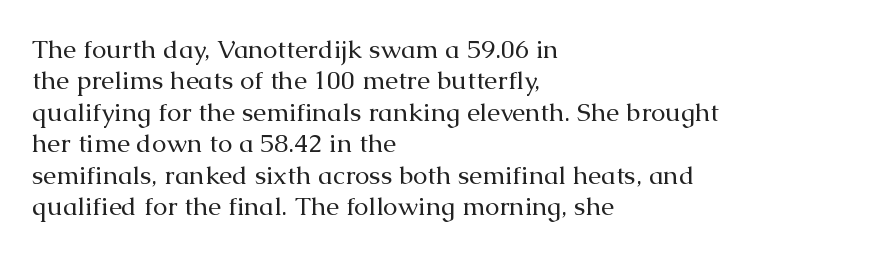
The image shows 26 px text type, upright; set left-aligned, line spacing 1.21x, normal letter spacing, not underlined.
